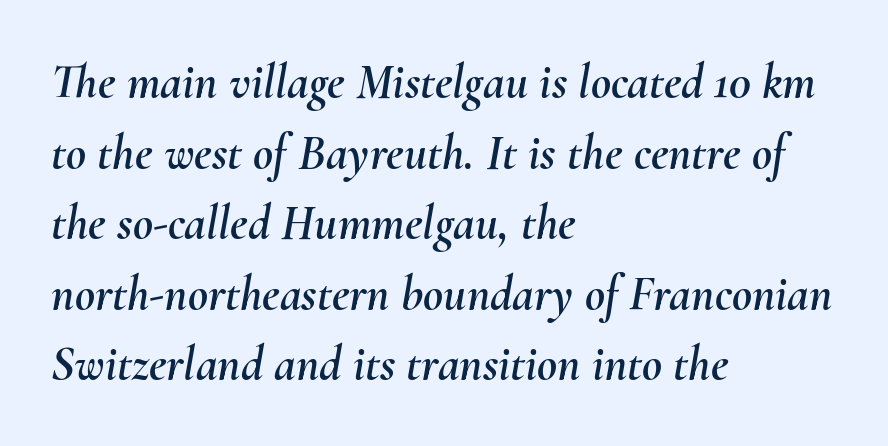
The image shows 49 px text type, italic (leaning right); set left-aligned, normal line spacing (1.44x), normal letter spacing, not underlined; medium stroke contrast and a small x-height.
